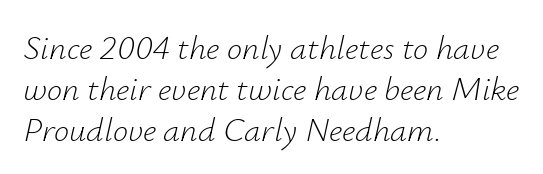
The text carries the slant typical of an italic or oblique font. Short note: letters normally spaced. Underlining? Definitely not there. Stems and bowls with no extra thickness — not bold.
